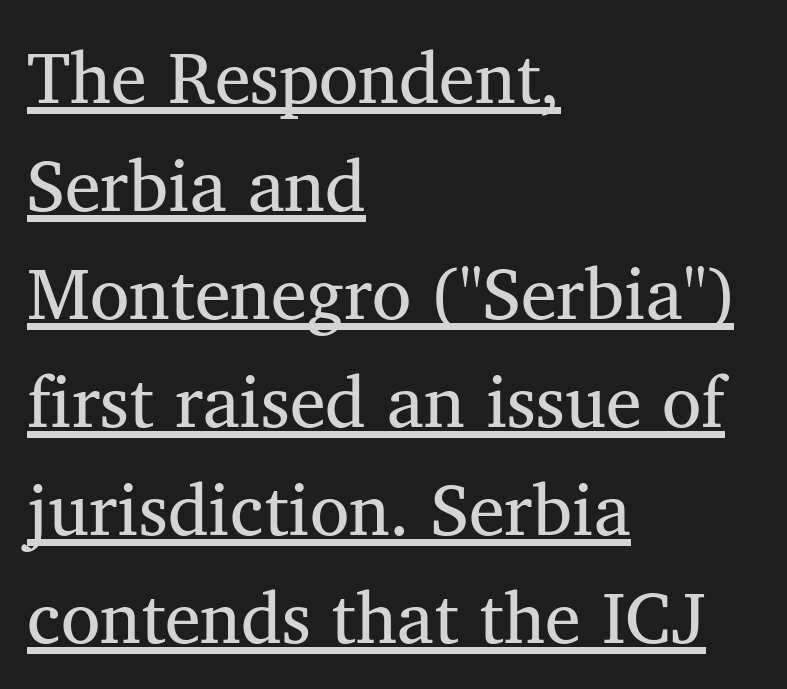
{"serif": "yes", "width": "normal", "stroke_contrast": "medium", "x_height": "medium", "monospaced": "no", "underline": "yes", "align": "left", "line_spacing": "normal", "line_spacing_ratio": 1.5, "letter_spacing": "normal", "letter_spacing_em": 0.0, "glyph_px": 72}
